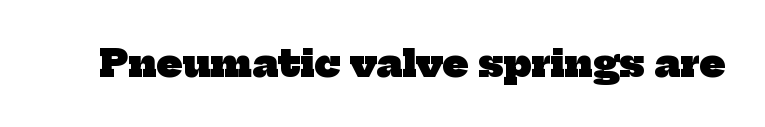
The image shows 37 px heavy serif type; set normal letter spacing, not underlined; low stroke contrast and a medium x-height.
